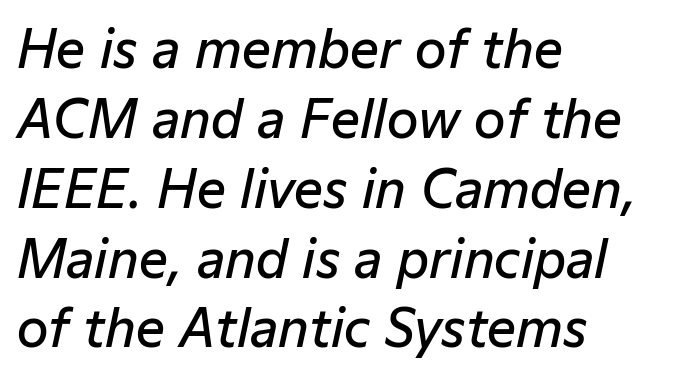
The image shows 51 px semibold type, italic (leaning right); set left-aligned, normal line spacing (1.37x), normal letter spacing, not underlined; low stroke contrast and a medium x-height.
